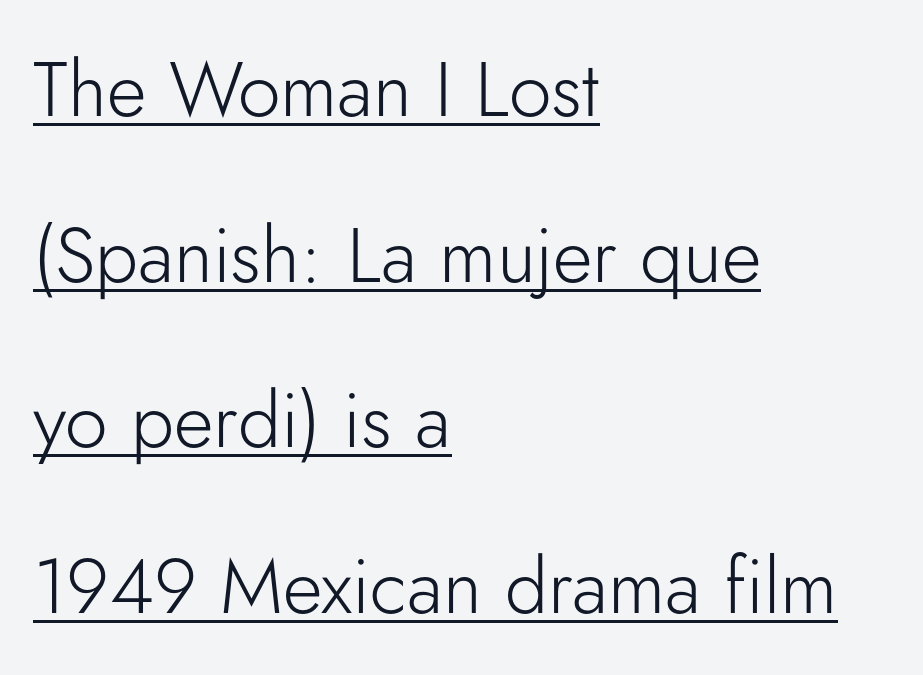
The image shows 77 px light sans-serif type, upright; set left-aligned, loose line spacing (2.15x), normal letter spacing, underlined; low stroke contrast and a small x-height.
